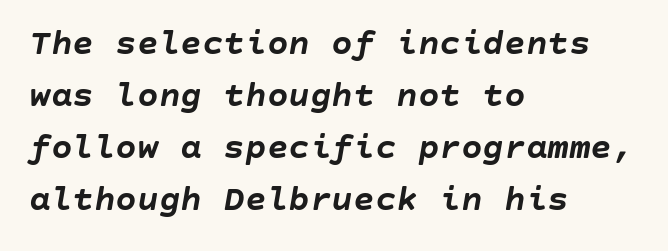
{"italic": "yes", "lean": "right", "slant_degrees": 10, "bold": "yes", "weight": "semibold", "width": "normal", "stroke_contrast": "low", "x_height": "large", "underline": "no", "align": "left", "line_spacing": "normal", "line_spacing_ratio": 1.44, "letter_spacing": "normal", "letter_spacing_em": 0.0, "glyph_px": 36}
